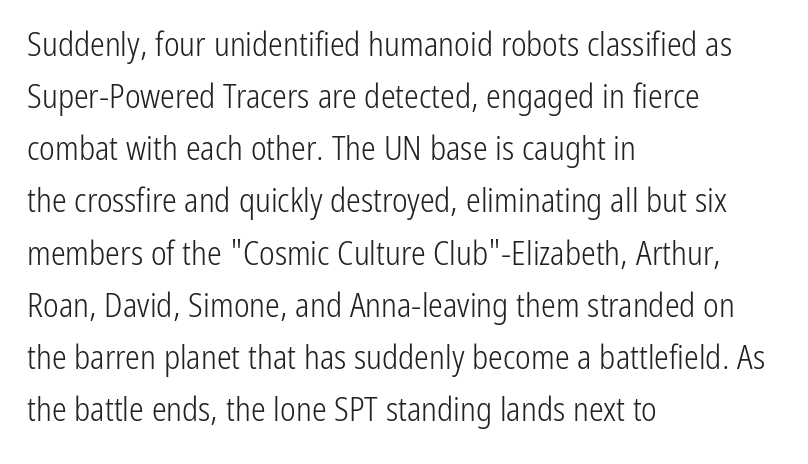
Q: Is the text bold? A: No.
Q: Is the text italic (slanted)? A: No, it is upright.
Q: Is the typeface a serif or a sans-serif typeface? A: Sans-serif.
Q: Is the text underlined? A: No.
Q: How is the paragraph aligned? A: Left-aligned.
Q: Is the spacing between letters normal or unusually wide? A: Normal.
Q: Is the spacing between lines tight, normal or loose? A: Normal.
Q: Width (condensed, normal, or wide)? A: Condensed.
Q: Stroke contrast? A: Low.
Q: x-height? A: Medium.
Q: Monospaced? A: No.
